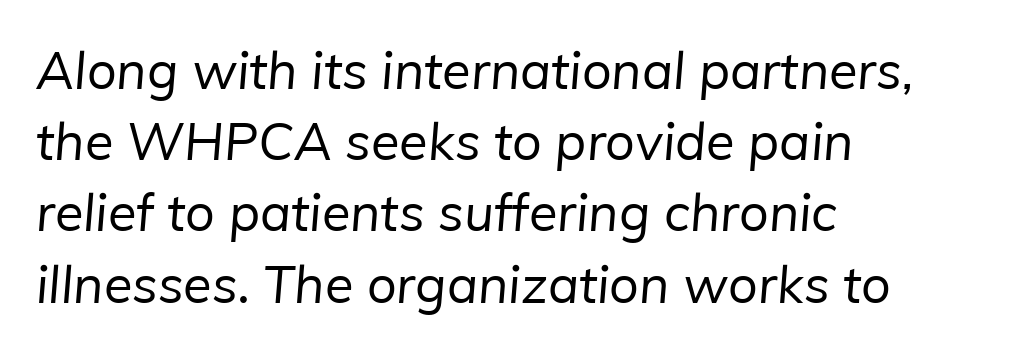
{"serif": "no", "bold": "no", "weight": "regular", "width": "normal", "stroke_contrast": "low", "x_height": "medium", "monospaced": "no", "underline": "no", "align": "left", "line_spacing": "normal", "line_spacing_ratio": 1.37, "letter_spacing": "normal", "letter_spacing_em": 0.0, "glyph_px": 52}
